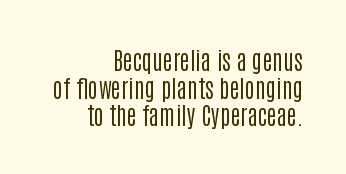
{"italic": "no", "bold": "no", "underline": "no", "align": "right", "line_spacing": "tight", "line_spacing_ratio": 1.15, "letter_spacing": "normal", "letter_spacing_em": 0.0, "glyph_px": 24}
